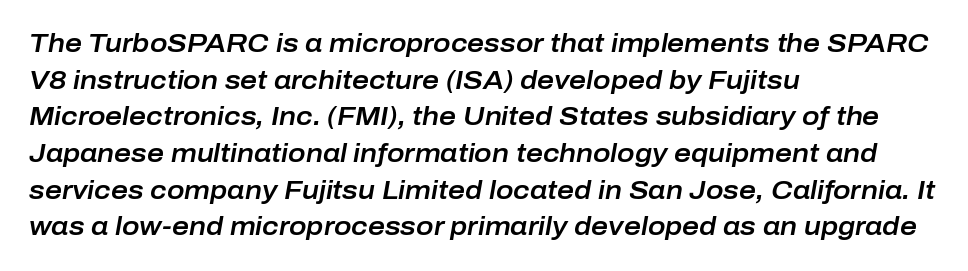
Characters follow at the spacing the type designer built in. The lettering tilts uniformly, giving the passage an italic look. Anything drawn beneath the words? Only blank space. The lines sit at an ordinary, default distance from one another. Where is the straight margin? On the left.
